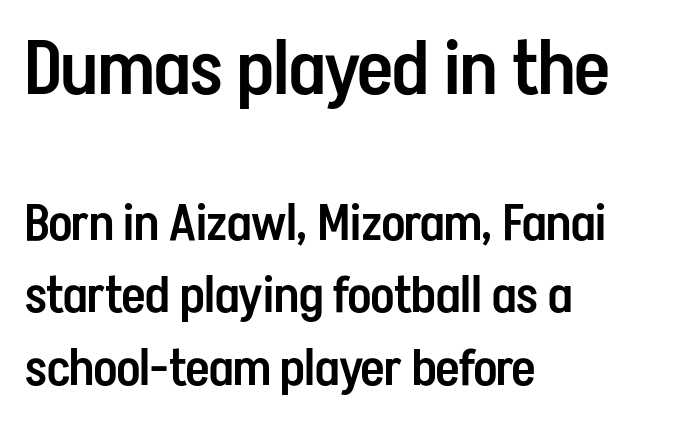
In terms of letterspacing, this is plain default setting. The glyphs are unaccompanied by any horizontal stroke below them. A student would call this left alignment; a typographer would say flush left, rag right. The first block has been scaled up relative to the second. The rendering uses a semibold face; strokes are thickened but not to full bold. The designer went with a sans here, leaving each stem footless.
